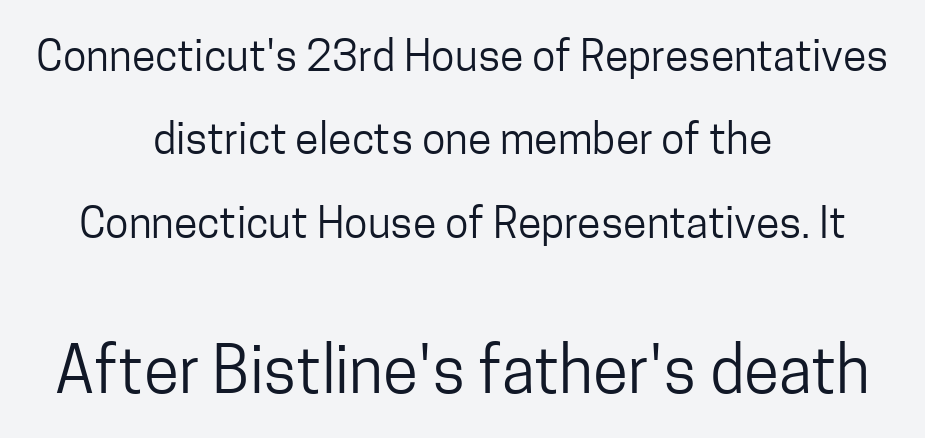
This rendering features lettering with no underline. Ink coverage per letter is moderate at most. Posture: upright roman. The composition opens small and finishes big.
